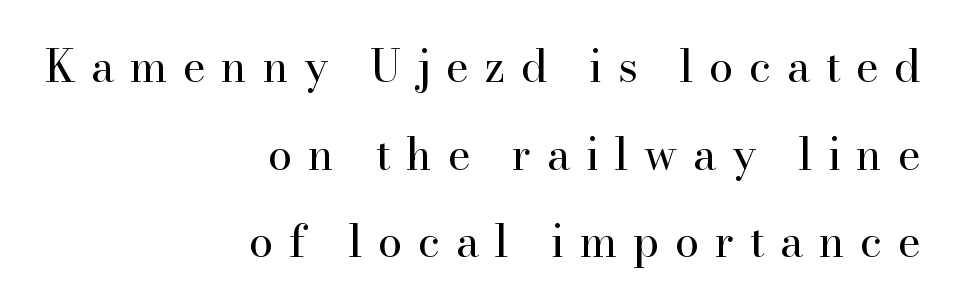
The image shows 44 px regular-weight serif type, upright; set right-aligned, loose line spacing (1.99x), unusually wide letter spacing (+0.35 em), not underlined; high stroke contrast and a small x-height.
